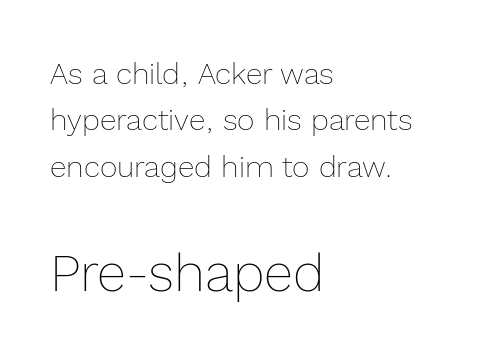
Q: Is the text bold? A: No.
Q: Is the text italic (slanted)? A: No, it is upright.
Q: Is the text underlined? A: No.
Q: How is the paragraph aligned? A: Left-aligned.
Q: Is the spacing between letters normal or unusually wide? A: Normal.
Q: Is the spacing between lines tight, normal or loose? A: Normal.
Q: Which block of text is set in a larger size, the first (top) or the second (bottom)? A: The second (bottom) one.
Q: Width (condensed, normal, or wide)? A: Normal.
Q: x-height? A: Medium.
Q: Monospaced? A: No.
